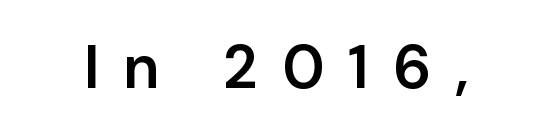
The image shows 61 px semibold sans-serif type, upright; set unusually wide letter spacing (+0.39 em), not underlined; low stroke contrast and a medium x-height.
